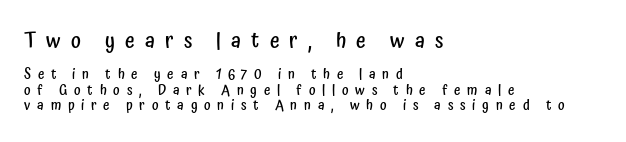
Compared with a centered layout, this one pins lines to the left instead. Does the lettering tilt? It doesn't — this is upright. These words are printed semibold, heavier than regular yet not bold. Look at the tracking — it's clearly loosened, letters drifting apart. Here the first block reads like a headline and the second like body copy.
